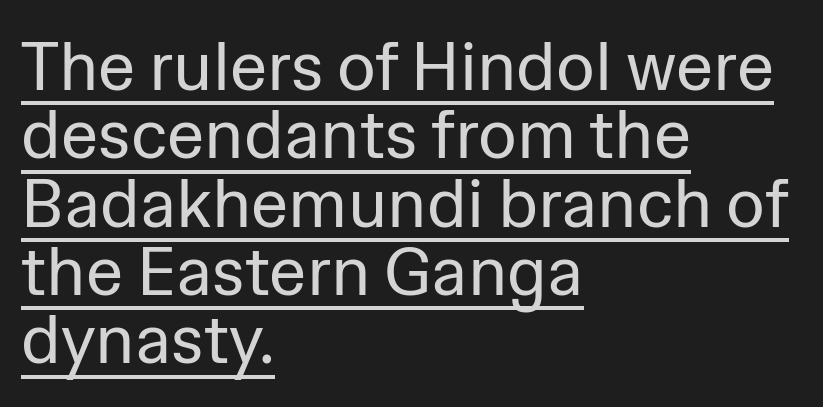
Horizontally, the lines are justified to the leading edge only. Varying glyph widths throughout — classic text-font behaviour. Descenders here cross a horizontal rule under the line. Interline gaps are noticeably narrow in this sample.
